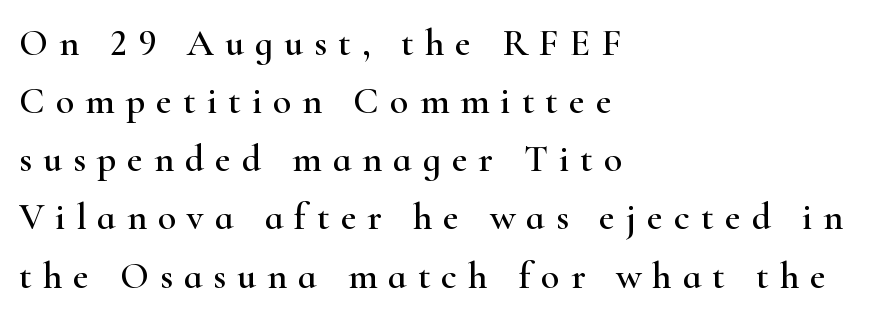
Q: Is the text italic (slanted)? A: No, it is upright.
Q: Is the typeface a serif or a sans-serif typeface? A: Serif.
Q: Is the text underlined? A: No.
Q: How is the paragraph aligned? A: Left-aligned.
Q: Is the spacing between letters normal or unusually wide? A: Unusually wide.
Q: Is the spacing between lines tight, normal or loose? A: Normal.
Q: Width (condensed, normal, or wide)? A: Wide.
Q: Stroke contrast? A: High.
Q: x-height? A: Small.
Q: Monospaced? A: No.
